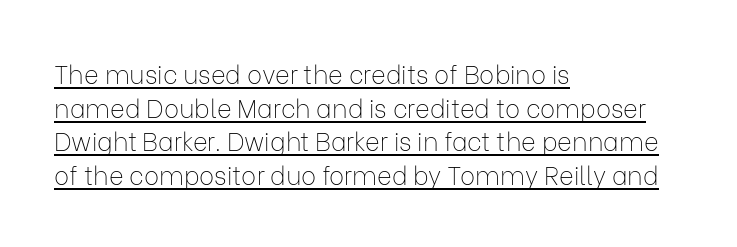
{"italic": "no", "bold": "no", "underline": "yes", "align": "left", "line_spacing": "normal", "line_spacing_ratio": 1.35, "letter_spacing": "normal", "letter_spacing_em": 0.0, "glyph_px": 25}
